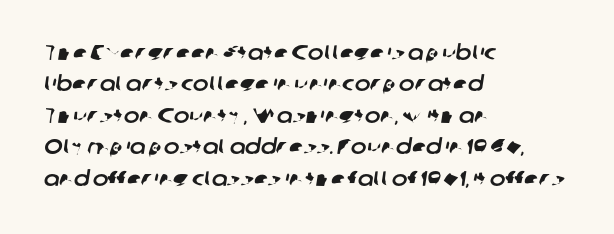
{"underline": "no", "align": "left", "line_spacing": "normal", "line_spacing_ratio": 1.5, "letter_spacing": "normal", "letter_spacing_em": 0.0, "glyph_px": 21}
